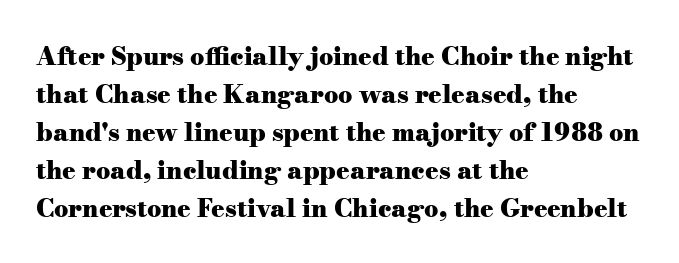
Leftover space on each line is placed entirely after the last word. Normally led — the rows are evenly, conventionally spaced. Type without underlining. Here the glyphs are tracked normally, forming tight word shapes.
